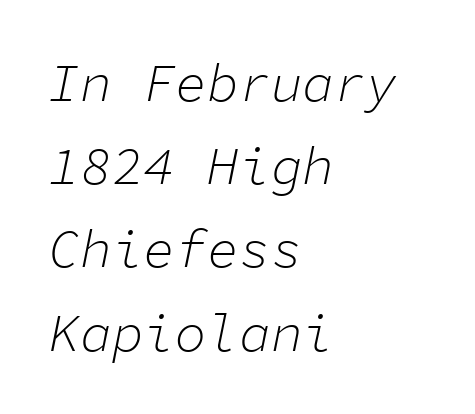
{"italic": "yes", "lean": "right", "slant_degrees": 11, "bold": "no", "weight": "light", "width": "normal", "stroke_contrast": "low", "x_height": "medium", "monospaced": "yes", "underline": "no", "align": "left", "line_spacing": "normal", "line_spacing_ratio": 1.57, "letter_spacing": "normal", "letter_spacing_em": 0.0, "glyph_px": 53}
